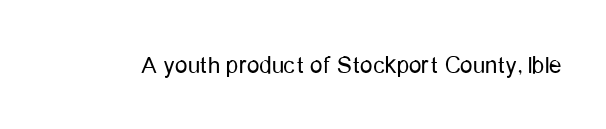
Q: Is the text bold? A: No.
Q: Is the text italic (slanted)? A: No, it is upright.
Q: Is the text underlined? A: No.
Q: Is the spacing between letters normal or unusually wide? A: Normal.
